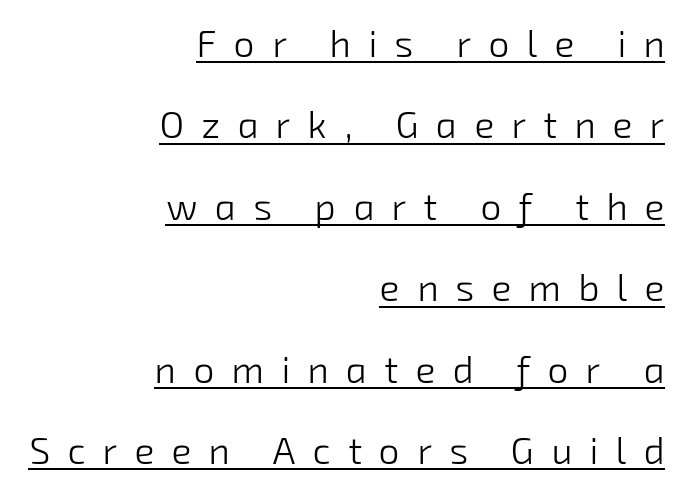
In CSS terms this would be text-align: right. Looks like regular typesetting: each glyph gets only the width it needs. Students, observe the line beneath the letters — that is underlining. A typesetter would call this heavily tracked-out type. A light-to-regular cut is what we see here.
